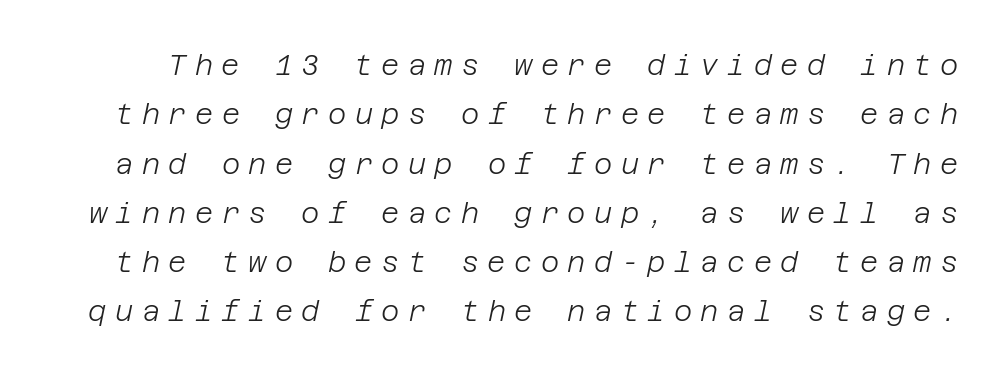
Weight class: somewhere from thin through regular. Between one letter and the next there's a generous, obvious gap. Check under the words: just untouched page. This is oblique type, the kind used for emphasis or titles.
